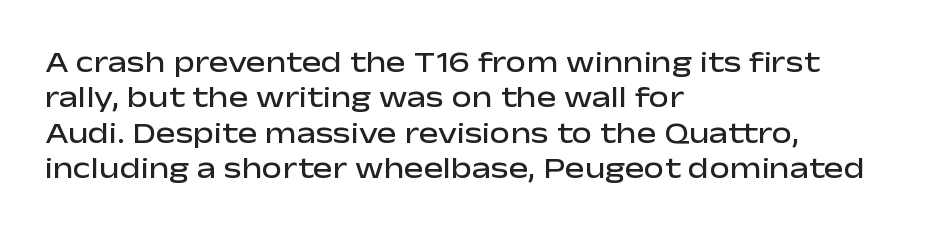
Q: Is the text bold? A: Semi-bold.
Q: Is the text italic (slanted)? A: No, it is upright.
Q: Is the typeface a serif or a sans-serif typeface? A: Sans-serif.
Q: Is the text underlined? A: No.
Q: How is the paragraph aligned? A: Left-aligned.
Q: Is the spacing between letters normal or unusually wide? A: Normal.
Q: Width (condensed, normal, or wide)? A: Wide.
Q: Stroke contrast? A: Low.
Q: x-height? A: Medium.
Q: Monospaced? A: No.
